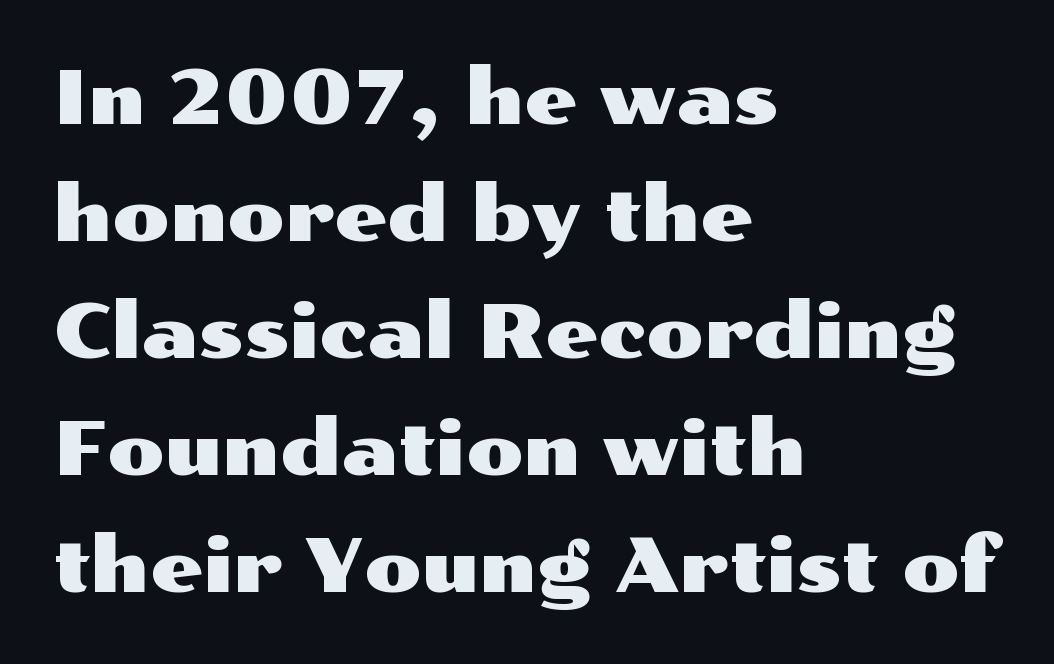
Anything drawn beneath the words? Only blank space. The space between consecutive lines is moderate. Students, note that the glyphs here touch the page at normal intervals. Designer's note — italics off, roman on. This sample uses a sans-serif face.
